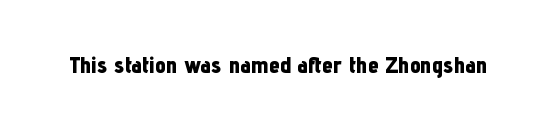
The image shows 24 px bold type, upright; set normal letter spacing, not underlined.
